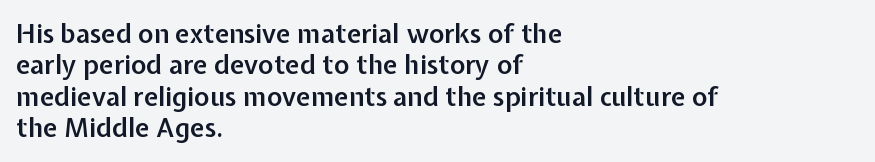
{"italic": "no", "bold": "semi", "underline": "no", "align": "left", "line_spacing_ratio": 1.21, "letter_spacing": "normal", "letter_spacing_em": 0.0, "glyph_px": 26}
